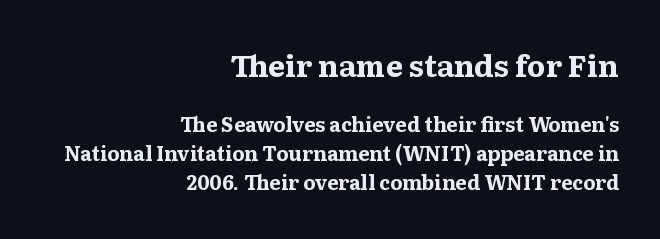
The image shows 30 px bold, wide serif type, upright; set right-aligned, normal line spacing (1.45x), normal letter spacing, not underlined; the first (top) block is 1.5x larger; medium stroke contrast and a medium x-height.
